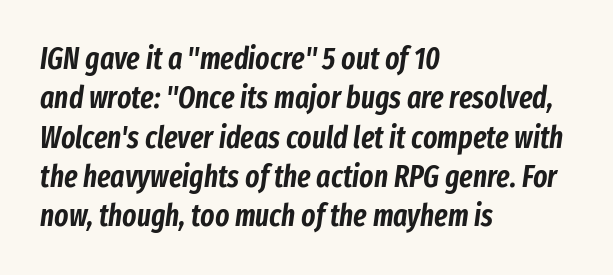
The image shows 30 px condensed type, italic (leaning right); set left-aligned, normal line spacing (1.31x), normal letter spacing, not underlined; low stroke contrast and a medium x-height.
